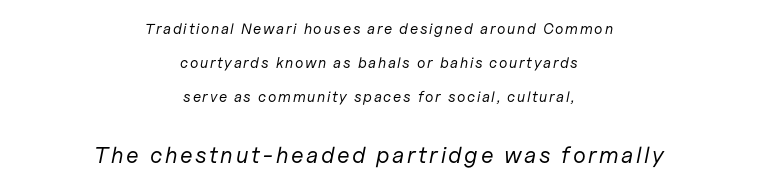
Baseline-to-baseline distance is far greater than the letter height. The later block is typeset at a bigger size than the earlier block. The space beneath each line is pristine and unruled. The whitespace from short lines is split evenly between both sides.
